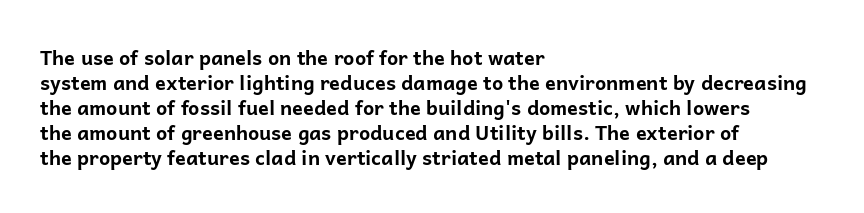
Q: Is the text bold? A: Yes.
Q: Is the text italic (slanted)? A: No, it is upright.
Q: Is the text underlined? A: No.
Q: How is the paragraph aligned? A: Left-aligned.
Q: Is the spacing between letters normal or unusually wide? A: Normal.
Q: Is the spacing between lines tight, normal or loose? A: Normal.
